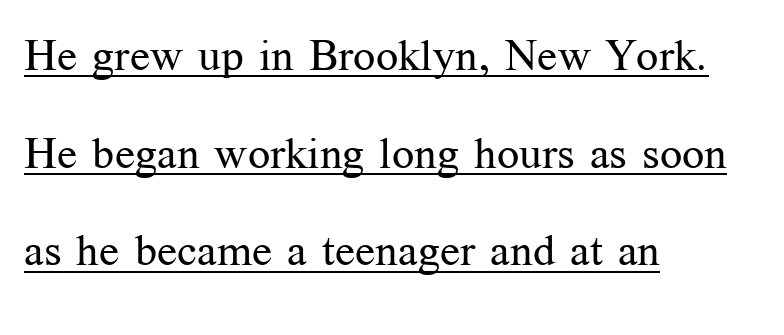
Q: Is the text bold? A: No.
Q: Is the text italic (slanted)? A: No, it is upright.
Q: Is the typeface a serif or a sans-serif typeface? A: Serif.
Q: Is the text underlined? A: Yes.
Q: How is the paragraph aligned? A: Left-aligned.
Q: Is the spacing between letters normal or unusually wide? A: Normal.
Q: Is the spacing between lines tight, normal or loose? A: Loose.
Q: Width (condensed, normal, or wide)? A: Normal.
Q: Stroke contrast? A: Medium.
Q: x-height? A: Medium.
Q: Monospaced? A: No.
